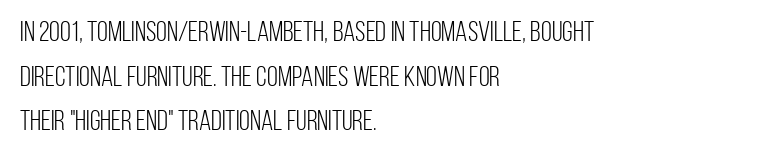
Q: Is the text bold? A: No.
Q: Is the text italic (slanted)? A: No, it is upright.
Q: Is the typeface a serif or a sans-serif typeface? A: Sans-serif.
Q: Is the text underlined? A: No.
Q: How is the paragraph aligned? A: Left-aligned.
Q: Is the spacing between letters normal or unusually wide? A: Normal.
Q: Is the spacing between lines tight, normal or loose? A: Normal.
Q: Width (condensed, normal, or wide)? A: Condensed.
Q: Stroke contrast? A: Low.
Q: x-height? A: Large.
Q: Monospaced? A: No.
